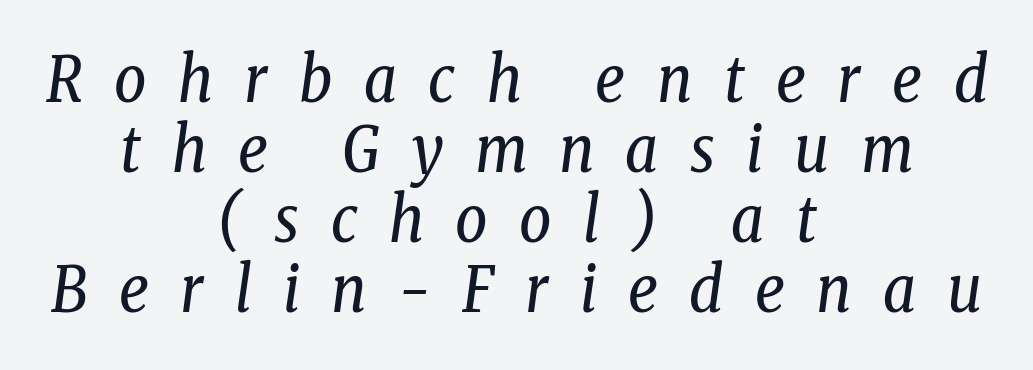
The cut favours lightness, reaching ordinary text weight at its darkest. You could not count columns in this text — the font is proportionally spaced. Regarding leading, the lines here are crowded together. You could only call the tracking loose — the letters float apart. One-word summary of the alignment: center. The string is rendered with underlining switched off.
